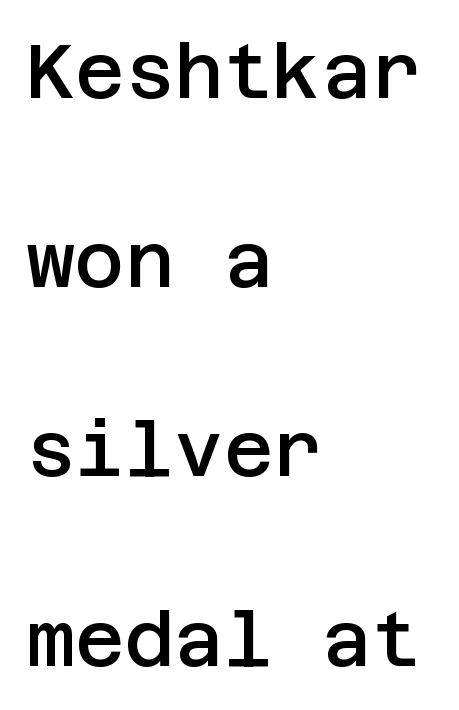
Set as a demibold, roughly 600 on the weight scale. Every row of glyphs begins at an identical x-position on the left. Letter spacing: default. Serifs: no, the terminals of the letterforms are clean. Does the lettering tilt? It doesn't — this is upright. Type without underlining.
